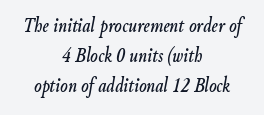
Q: Is the text italic (slanted)? A: Yes, it leans right by about 9 degrees.
Q: Is the text underlined? A: No.
Q: How is the paragraph aligned? A: Centered.
Q: Is the spacing between letters normal or unusually wide? A: Normal.
Q: Is the spacing between lines tight, normal or loose? A: Normal.
